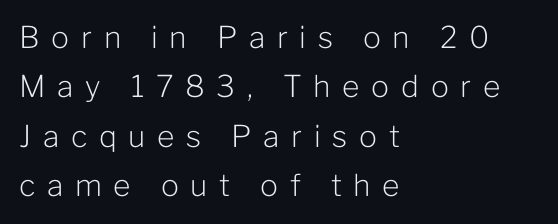
{"serif": "no", "italic": "no", "bold": "no", "weight": "light", "width": "normal", "stroke_contrast": "low", "x_height": "medium", "monospaced": "no", "underline": "no", "align": "left", "line_spacing": "normal", "line_spacing_ratio": 1.65, "letter_spacing": "wide", "letter_spacing_em": 0.39, "glyph_px": 30}
